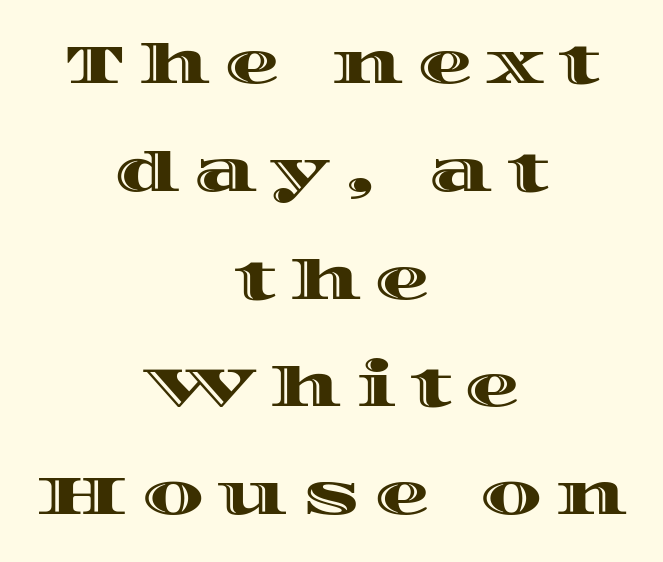
A clean baseline with only descenders dipping below it. Do the characters align in a grid? No, the font is proportional. One-word summary of the alignment: center. The gaps between neighbouring characters are conspicuously large. The letters stand upright; this is a roman face.
